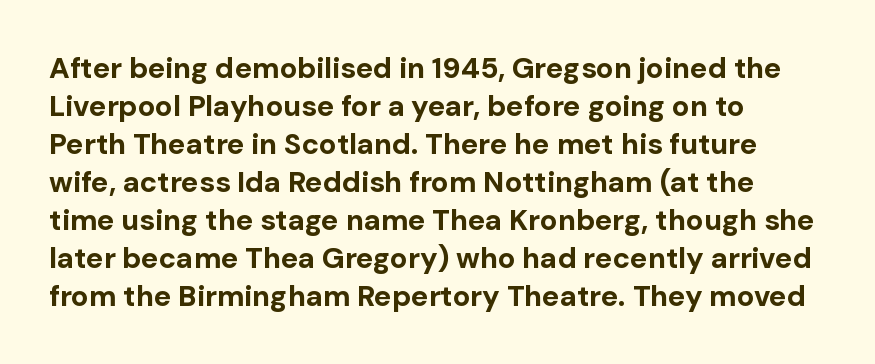
The image shows 29 px bold sans-serif type, upright; set left-aligned, normal line spacing (1.31x), normal letter spacing, not underlined; low stroke contrast and a medium x-height.
